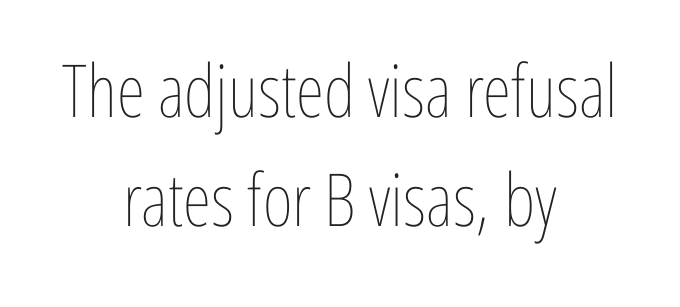
Q: Is the text bold? A: No.
Q: Is the text italic (slanted)? A: No, it is upright.
Q: Is the text underlined? A: No.
Q: How is the paragraph aligned? A: Centered.
Q: Is the spacing between letters normal or unusually wide? A: Normal.
Q: Is the spacing between lines tight, normal or loose? A: Normal.
Q: Width (condensed, normal, or wide)? A: Condensed.
Q: Stroke contrast? A: Low.
Q: x-height? A: Medium.
Q: Monospaced? A: No.
